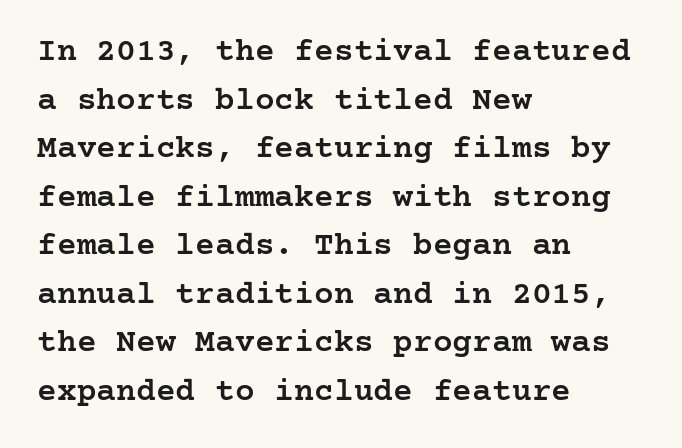
{"serif": "yes", "italic": "no", "bold": "semi", "weight": "semibold", "width": "normal", "stroke_contrast": "low", "x_height": "medium", "underline": "no", "align": "left", "line_spacing": "normal", "line_spacing_ratio": 1.47, "letter_spacing": "normal", "letter_spacing_em": 0.0, "glyph_px": 33}
